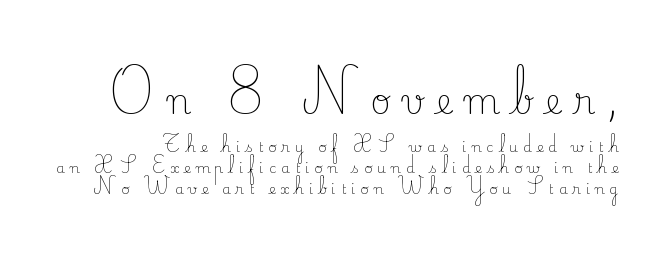
The passage shown is typed in a proportional face where columns would drift. Bigger letters appear in the top chunk; the bottom chunk is reduced. Tracking value appears strongly positive — letters spread wide. Letters rest on an invisible, unmarked baseline. In terms of leading, this rendering sits right in the middle.
